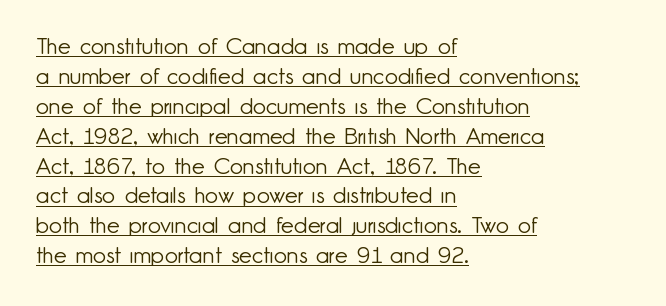
{"italic": "no", "bold": "no", "underline": "yes", "align": "left", "line_spacing": "normal", "line_spacing_ratio": 1.3, "letter_spacing": "normal", "letter_spacing_em": 0.0, "glyph_px": 23}
